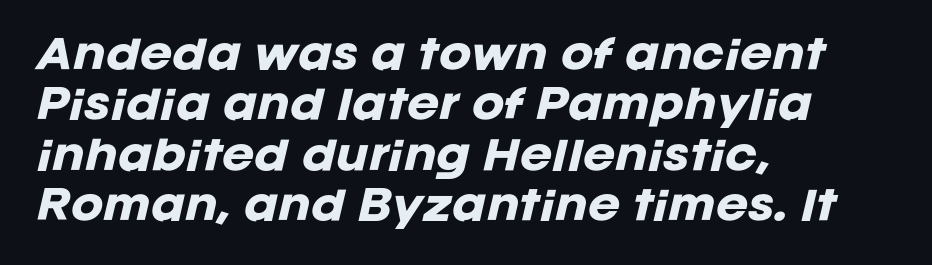
{"italic": "yes", "lean": "right", "slant_degrees": 12, "bold": "yes", "weight": "heavy", "width": "normal", "stroke_contrast": "low", "x_height": "large", "monospaced": "no", "underline": "no", "align": "left", "line_spacing": "normal", "line_spacing_ratio": 1.29, "letter_spacing": "normal", "letter_spacing_em": 0.0, "glyph_px": 39}
